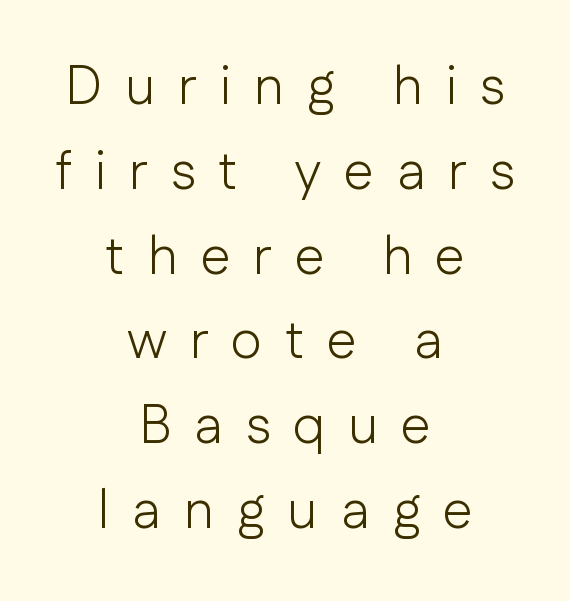
{"serif": "no", "italic": "no", "bold": "no", "weight": "light", "width": "normal", "stroke_contrast": "low", "x_height": "medium", "monospaced": "no", "underline": "no", "align": "center", "line_spacing": "normal", "line_spacing_ratio": 1.57, "letter_spacing": "wide", "letter_spacing_em": 0.42, "glyph_px": 54}
